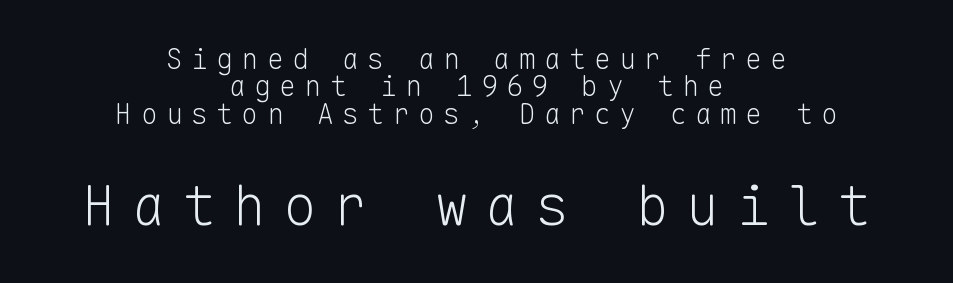
The image shows 56 px light sans-serif type, upright, monospaced; set centered, tight line spacing (0.98x), unusually wide letter spacing (+0.3 em), not underlined; the second (bottom) block is 2.0x larger; low stroke contrast and a medium x-height.
